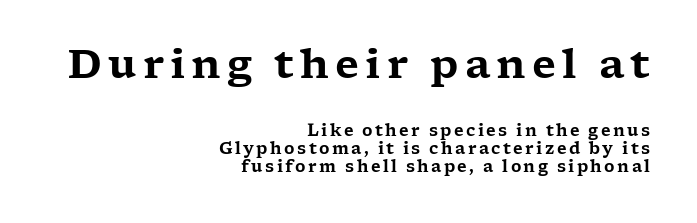
Q: Is the text italic (slanted)? A: No, it is upright.
Q: Is the typeface a serif or a sans-serif typeface? A: Serif.
Q: Is the text underlined? A: No.
Q: How is the paragraph aligned? A: Right-aligned.
Q: Is the spacing between lines tight, normal or loose? A: Tight.
Q: Which block of text is set in a larger size, the first (top) or the second (bottom)? A: The first (top) one.
Q: Width (condensed, normal, or wide)? A: Wide.
Q: Stroke contrast? A: Low.
Q: x-height? A: Medium.
Q: Monospaced? A: No.
